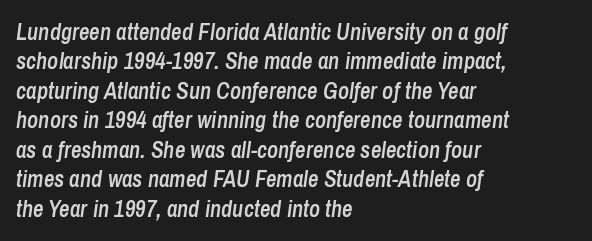
The image shows 23 px text type, italic (leaning right); set left-aligned, normal line spacing (1.28x), normal letter spacing, not underlined.
